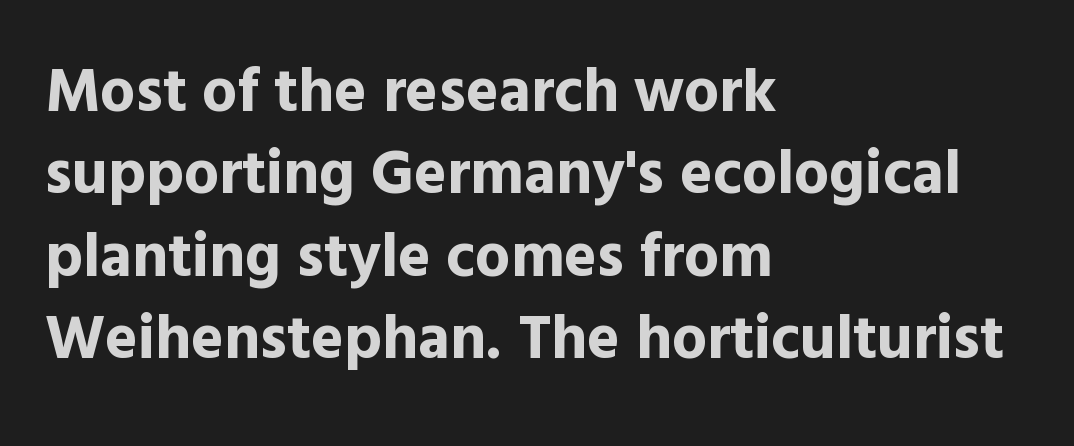
Line starts are locked; line ends wander. Every stem runs plumb, perpendicular to the baseline. Look at the stroke-to-counter ratio: heavy, a bold. Character widths vary here, with narrow letters taking less room than wide ones.
